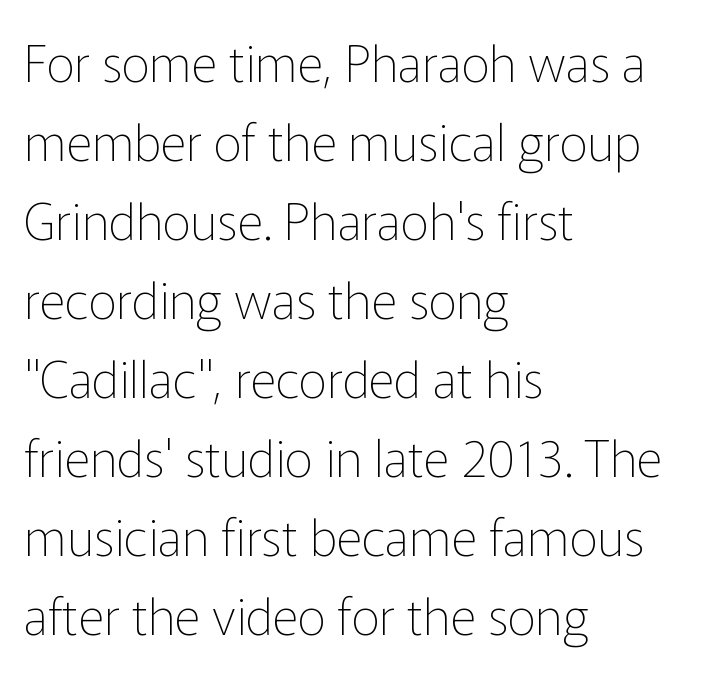
Q: Is the text bold? A: No.
Q: Is the text italic (slanted)? A: No, it is upright.
Q: Is the typeface a serif or a sans-serif typeface? A: Sans-serif.
Q: Is the text underlined? A: No.
Q: How is the paragraph aligned? A: Left-aligned.
Q: Is the spacing between letters normal or unusually wide? A: Normal.
Q: Is the spacing between lines tight, normal or loose? A: Normal.
Q: Width (condensed, normal, or wide)? A: Normal.
Q: Stroke contrast? A: Low.
Q: x-height? A: Medium.
Q: Monospaced? A: No.
